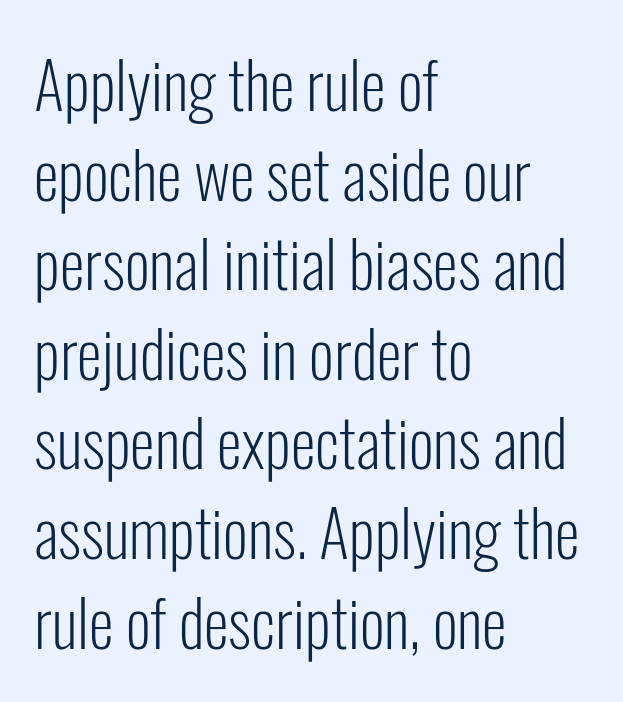
Q: Is the text bold? A: No.
Q: Is the text italic (slanted)? A: No, it is upright.
Q: Is the typeface a serif or a sans-serif typeface? A: Sans-serif.
Q: Is the text underlined? A: No.
Q: How is the paragraph aligned? A: Left-aligned.
Q: Is the spacing between letters normal or unusually wide? A: Normal.
Q: Is the spacing between lines tight, normal or loose? A: Normal.
Q: Width (condensed, normal, or wide)? A: Condensed.
Q: Stroke contrast? A: Low.
Q: x-height? A: Medium.
Q: Monospaced? A: No.
